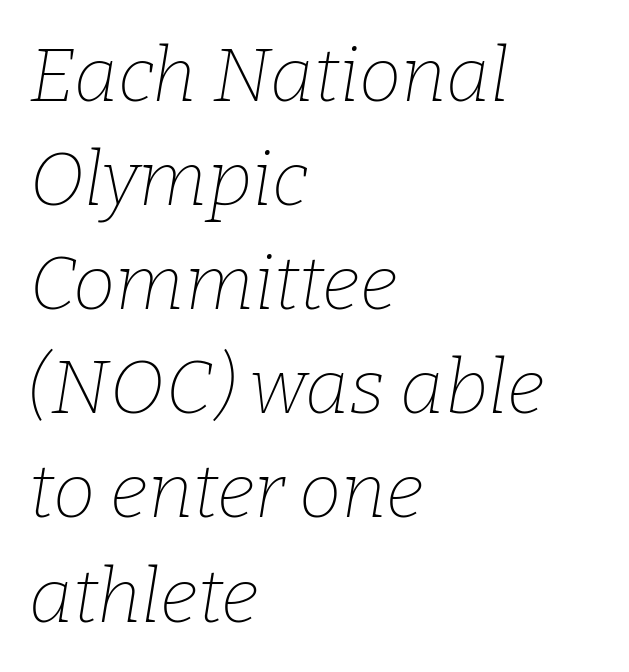
The image shows 76 px thin serif type, italic (leaning right); set left-aligned, normal line spacing (1.37x), normal letter spacing, not underlined; low stroke contrast and a medium x-height.
